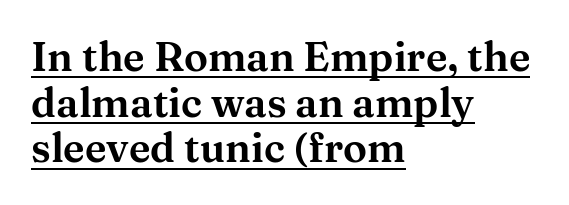
Glance below the letters and you will spot a drawn line. Layout note: lines flush left. Tracking here is standard; glyphs follow each other at the usual distance. Closely set lines give the paragraph a compact silhouette. Serif or sans? Serif — the stroke terminals have little feet. Here the designer chose a conventional face with non-uniform glyph widths.
